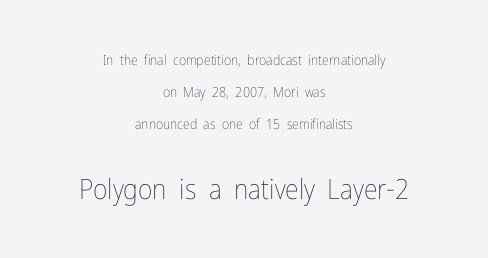
The image shows 28 px thin, condensed type, upright; set centered, loose line spacing (2.3x), normal letter spacing, not underlined; the second (bottom) block is 2.0x larger; low stroke contrast and a medium x-height.
